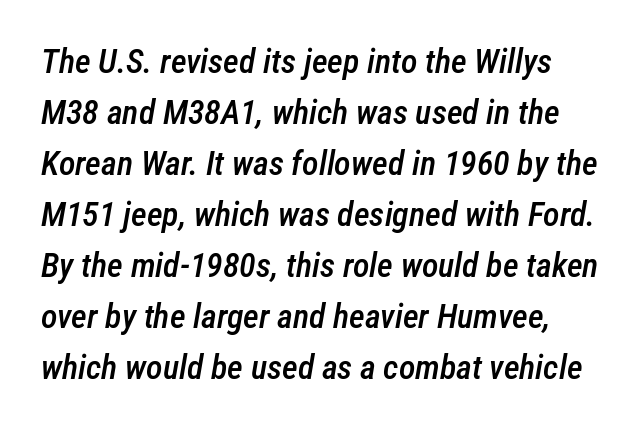
The image shows 34 px semibold, condensed type, italic (leaning right); set normal line spacing (1.5x), normal letter spacing, not underlined; low stroke contrast and a medium x-height.
